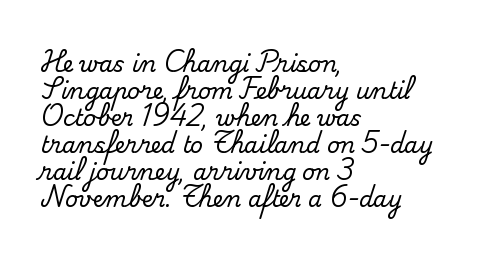
The image shows 22 px text type; set left-aligned, line spacing 1.23x, normal letter spacing, not underlined.
